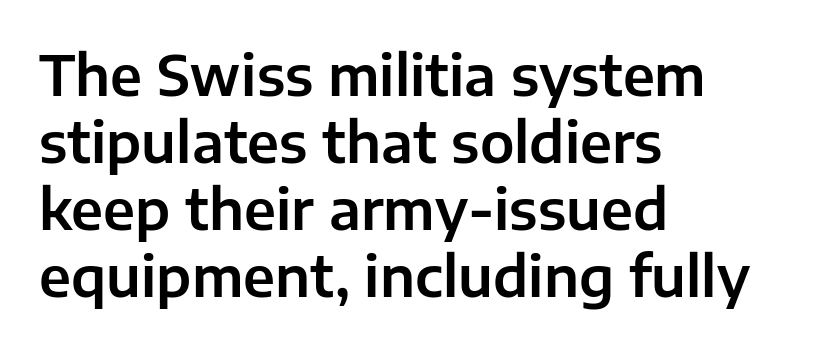
{"serif": "no", "italic": "no", "width": "normal", "stroke_contrast": "low", "x_height": "medium", "monospaced": "no", "underline": "no", "align": "left", "line_spacing_ratio": 1.22, "letter_spacing": "normal", "letter_spacing_em": 0.0, "glyph_px": 55}
